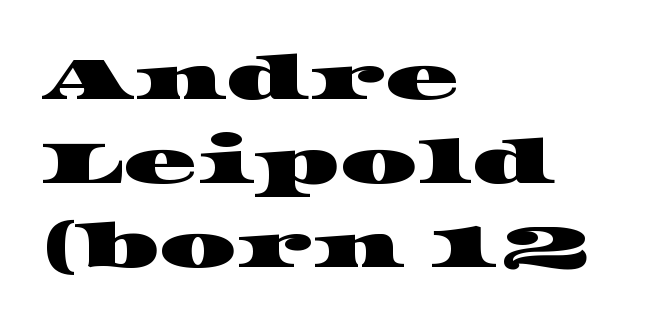
These lines are rendered in a variable-pitch font. Letters rest on an invisible, unmarked baseline. The characters display serif detailing at their extremities. The line texture is even and compact thanks to regular tracking. The designer left line spacing at the default. The typesetter chose a ragged-right arrangement here.
